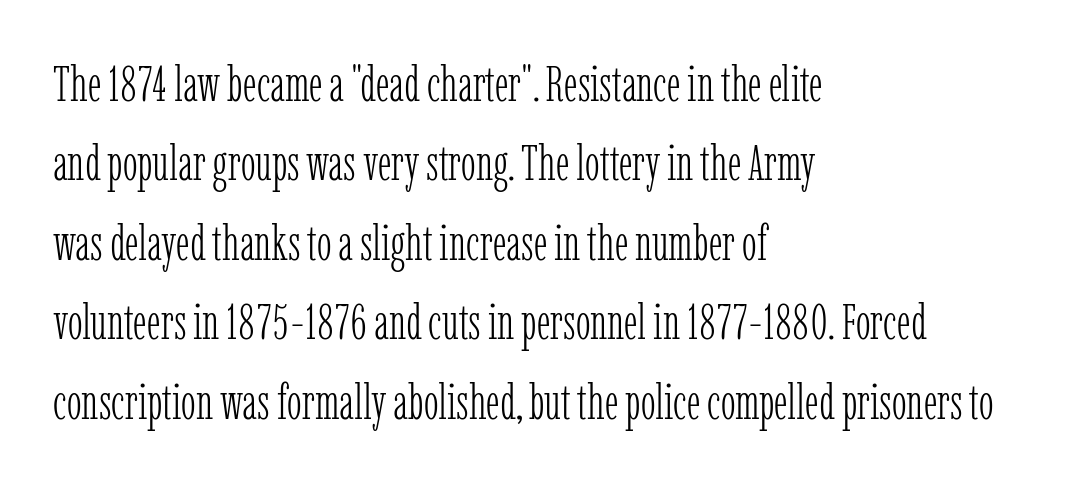
Check where the strokes stop: tiny serifs finish them off. The rag falls on the right side of this text block. How are the letters spaced? Ordinarily, with no added tracking. Stem width sits at or under what a default text font uses. Only glyphs here, with clear space below each row. The lettering stays uniformly vertical, giving the passage a roman look.
